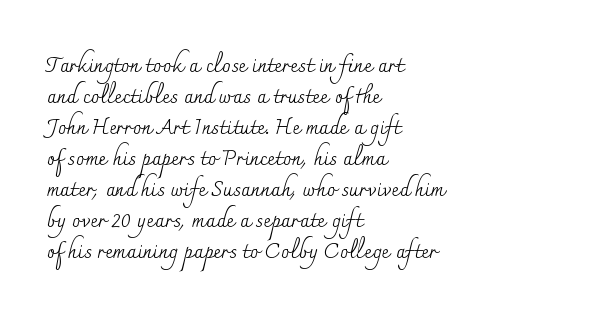
Q: Is the text bold? A: No.
Q: Is the text italic (slanted)? A: Yes.
Q: Is the text underlined? A: No.
Q: How is the paragraph aligned? A: Left-aligned.
Q: Is the spacing between letters normal or unusually wide? A: Normal.
Q: Is the spacing between lines tight, normal or loose? A: Normal.
